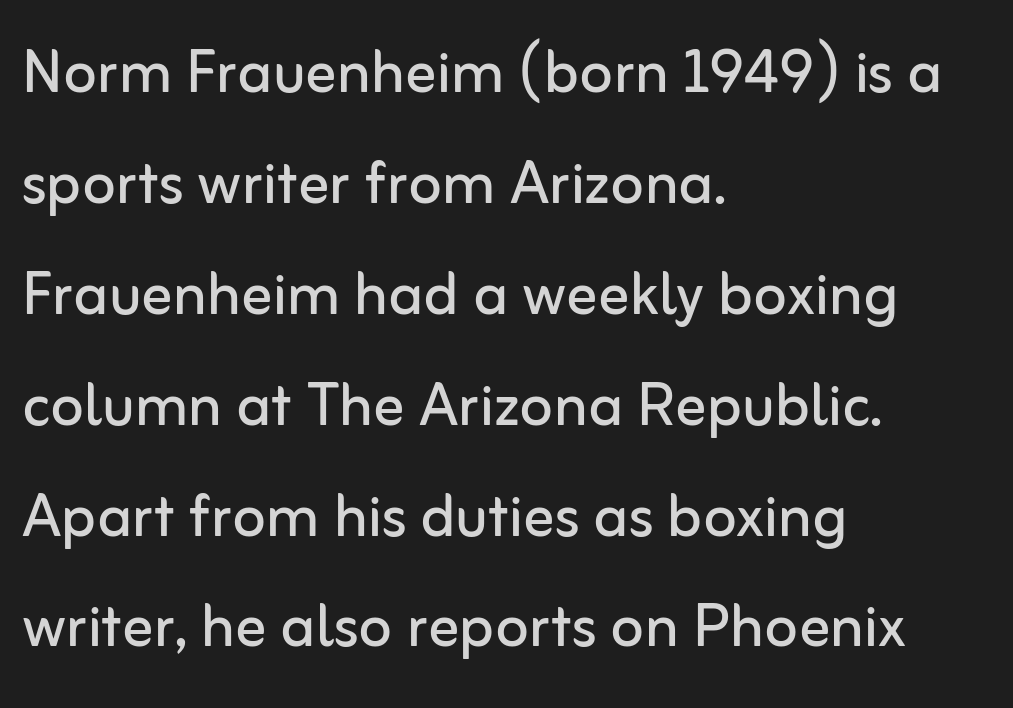
One-word summary of the alignment: left. Each word holds together tightly as a unit, with standard inter-letter gaps. Every stem runs plumb, perpendicular to the baseline. Note: no serifs on the glyphs. Each letter keeps its own natural width here, so spacing adapts to shape.
